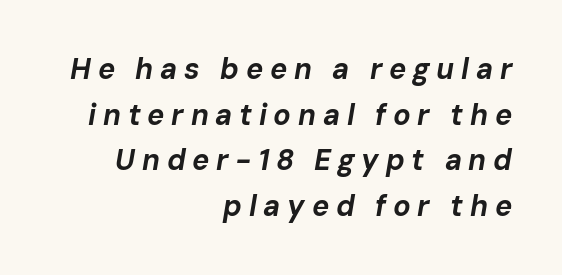
Q: Is the text bold? A: Yes.
Q: Is the text italic (slanted)? A: Yes, it leans right by about 10 degrees.
Q: Is the text underlined? A: No.
Q: How is the paragraph aligned? A: Right-aligned.
Q: Is the spacing between letters normal or unusually wide? A: Unusually wide.
Q: Is the spacing between lines tight, normal or loose? A: Normal.
Q: Width (condensed, normal, or wide)? A: Normal.
Q: Stroke contrast? A: Low.
Q: x-height? A: Medium.
Q: Monospaced? A: No.
